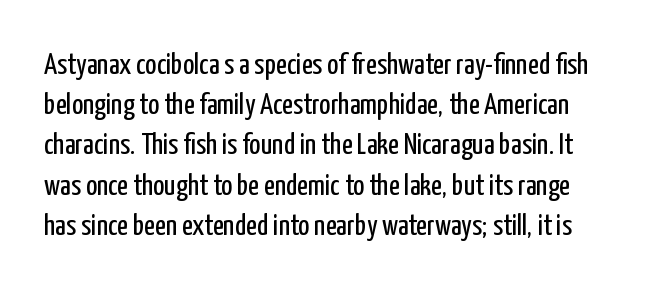
The image shows 30 px regular-weight, condensed sans-serif type, upright; set normal line spacing (1.34x), normal letter spacing, not underlined; low stroke contrast and a medium x-height.
